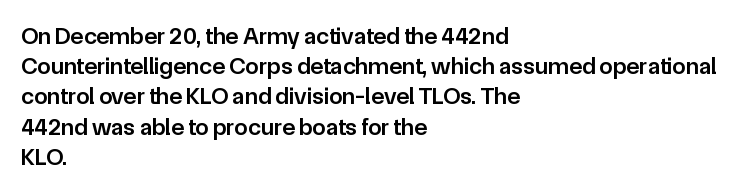
The image shows 24 px text type, upright; set left-aligned, normal line spacing (1.26x), normal letter spacing, not underlined.
